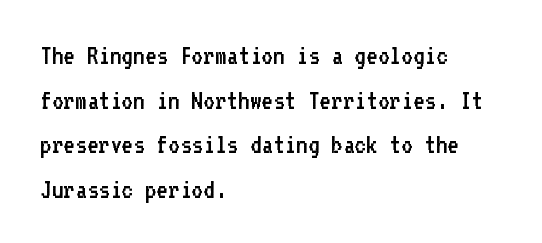
Q: Is the text bold? A: No.
Q: Is the text italic (slanted)? A: No, it is upright.
Q: Is the typeface a serif or a sans-serif typeface? A: Sans-serif.
Q: Is the text underlined? A: No.
Q: How is the paragraph aligned? A: Left-aligned.
Q: Is the spacing between letters normal or unusually wide? A: Normal.
Q: Is the spacing between lines tight, normal or loose? A: Normal.
Q: Width (condensed, normal, or wide)? A: Normal.
Q: Stroke contrast? A: Low.
Q: x-height? A: Medium.
Q: Monospaced? A: Yes.
